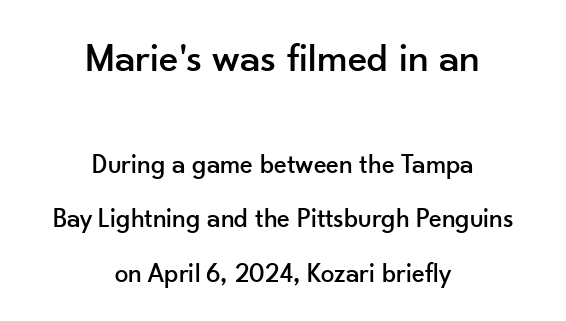
The image shows 41 px sans-serif type, upright; set centered, loose line spacing (2.01x), normal letter spacing, not underlined; the first (top) block is 1.52x larger; low stroke contrast and a small x-height.
